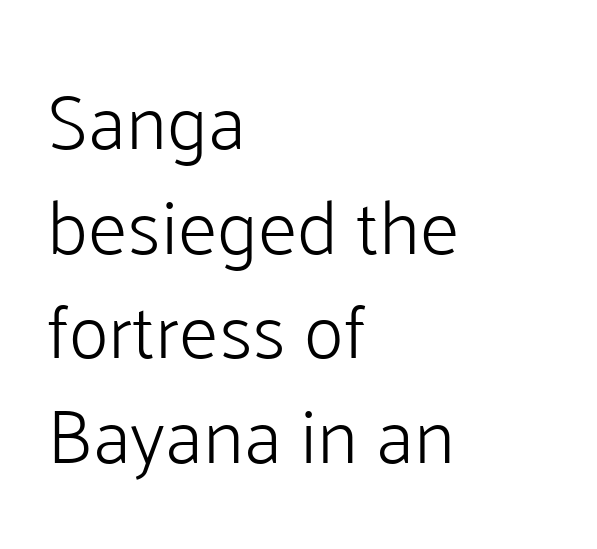
Q: Is the text bold? A: No.
Q: Is the text italic (slanted)? A: No, it is upright.
Q: Is the typeface a serif or a sans-serif typeface? A: Sans-serif.
Q: Is the text underlined? A: No.
Q: How is the paragraph aligned? A: Left-aligned.
Q: Is the spacing between letters normal or unusually wide? A: Normal.
Q: Is the spacing between lines tight, normal or loose? A: Normal.
Q: Width (condensed, normal, or wide)? A: Normal.
Q: Stroke contrast? A: Low.
Q: x-height? A: Medium.
Q: Monospaced? A: No.
